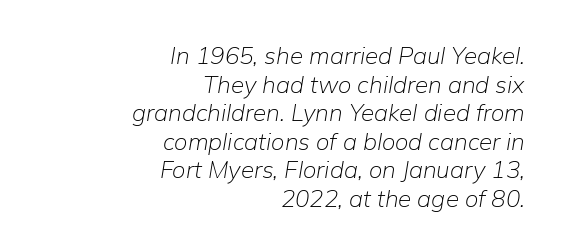
Nothing heavy about these letters — not bold at all. The type is set solid horizontally, with unmodified tracking. The lettering tilts uniformly, giving the passage an italic look. Does the copy run flush right? Yes — the right margin is perfectly even. Underline: absent.
